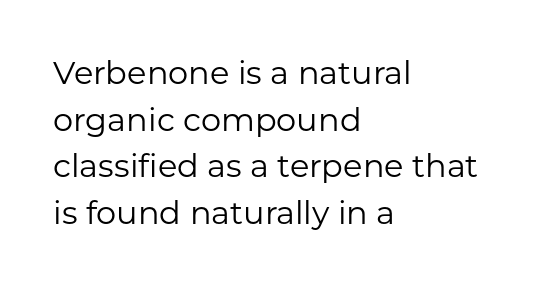
The image shows 32 px regular-weight sans-serif type, upright; set left-aligned, normal line spacing (1.46x), normal letter spacing, not underlined; low stroke contrast and a medium x-height.
